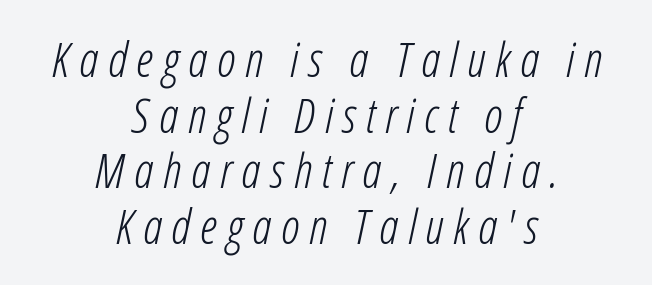
{"italic": "yes", "lean": "right", "slant_degrees": 12, "bold": "no", "weight": "light", "width": "condensed", "stroke_contrast": "low", "x_height": "medium", "monospaced": "no", "underline": "no", "align": "center", "line_spacing_ratio": 1.16, "letter_spacing": "wide", "letter_spacing_em": 0.2, "glyph_px": 48}
